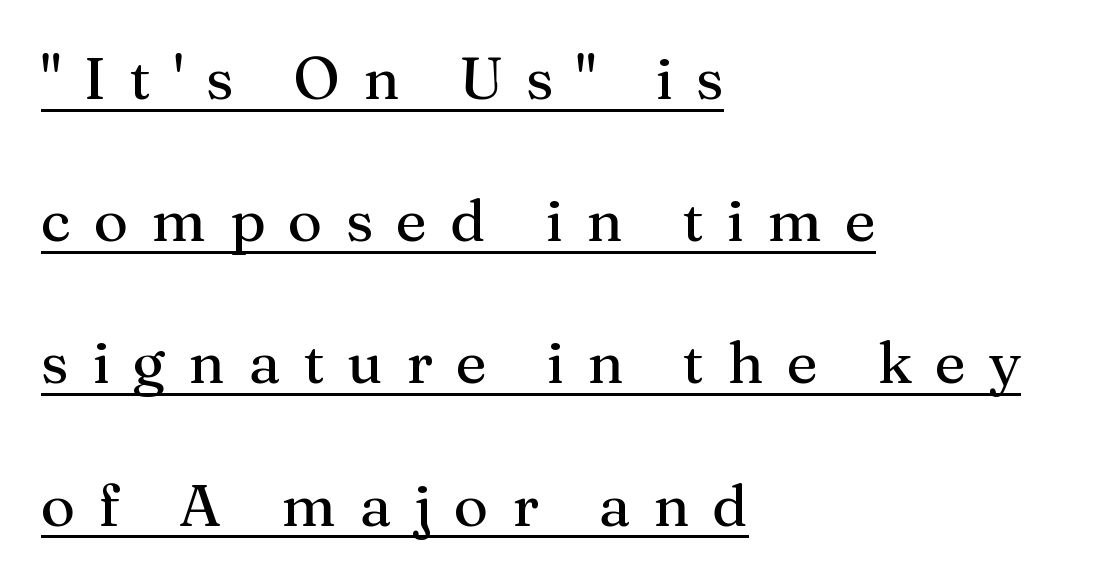
Is the letter spacing exaggerated? Yes — the characters are pushed far apart. The font's upright variant was chosen for this text. Vertically, the passage feels expansive, rows floating well apart. These lines are rendered in a variable-pitch font.
